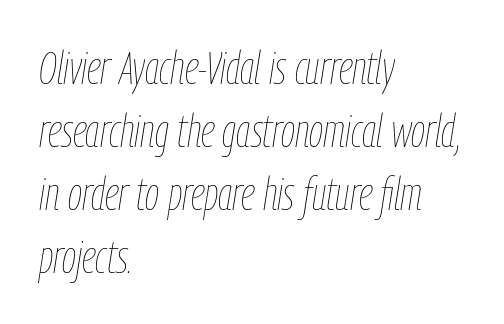
The image shows 46 px thin, condensed type, italic (leaning right); set left-aligned, normal line spacing (1.37x), normal letter spacing, not underlined; low stroke contrast and a medium x-height.
